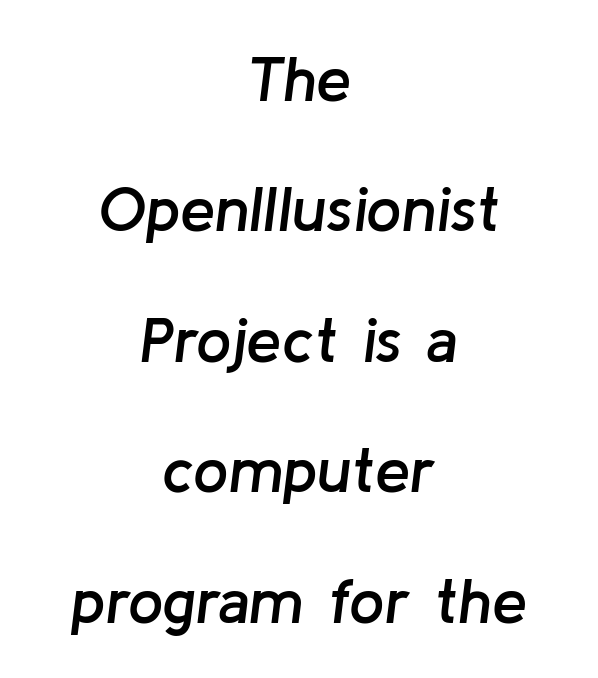
Q: Is the text bold? A: Semi-bold.
Q: Is the text italic (slanted)? A: Yes, it leans right by about 8 degrees.
Q: Is the text underlined? A: No.
Q: How is the paragraph aligned? A: Centered.
Q: Is the spacing between letters normal or unusually wide? A: Normal.
Q: Is the spacing between lines tight, normal or loose? A: Loose.
Q: Width (condensed, normal, or wide)? A: Normal.
Q: Stroke contrast? A: Low.
Q: x-height? A: Medium.
Q: Monospaced? A: No.
